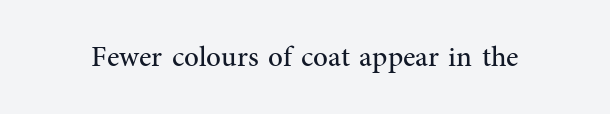
The image shows 29 px regular-weight serif type, upright; set normal letter spacing, not underlined; medium stroke contrast and a medium x-height.
